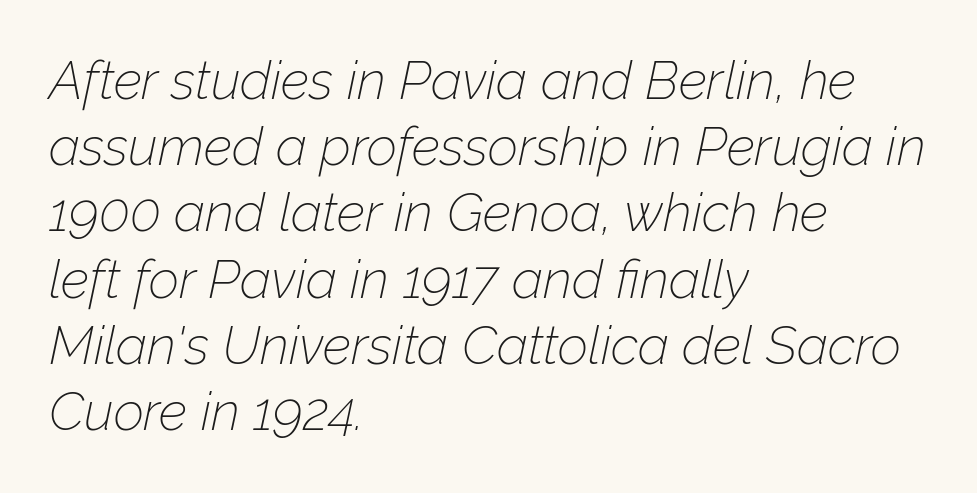
{"italic": "yes", "lean": "right", "slant_degrees": 12, "bold": "no", "weight": "thin", "width": "normal", "stroke_contrast": "low", "x_height": "medium", "monospaced": "no", "underline": "no", "align": "left", "line_spacing": "normal", "line_spacing_ratio": 1.25, "letter_spacing": "normal", "letter_spacing_em": 0.0, "glyph_px": 53}
